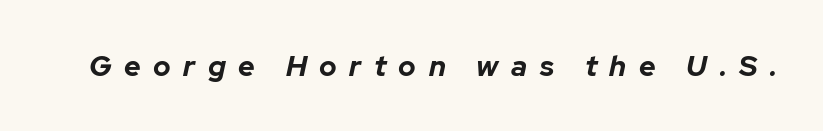
Q: Is the text bold? A: Yes.
Q: Is the text italic (slanted)? A: Yes, it leans right by about 12 degrees.
Q: Is the text underlined? A: No.
Q: Is the spacing between letters normal or unusually wide? A: Unusually wide.
Q: Width (condensed, normal, or wide)? A: Normal.
Q: Stroke contrast? A: Low.
Q: x-height? A: Medium.
Q: Monospaced? A: No.
